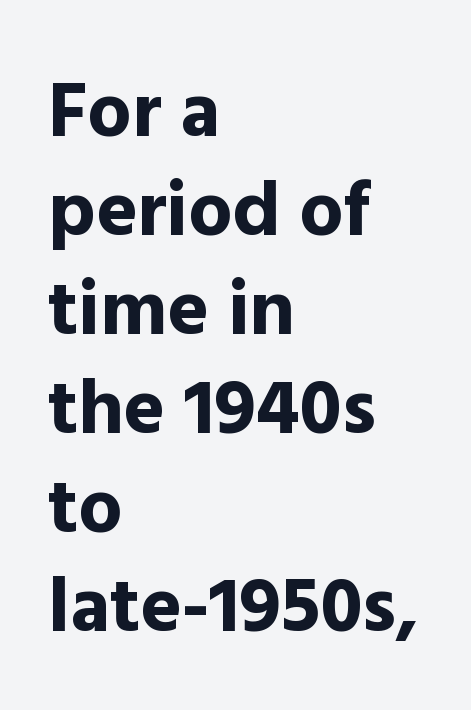
The image shows 78 px bold sans-serif type, upright; set left-aligned, normal line spacing (1.27x), normal letter spacing, not underlined; a medium x-height.
